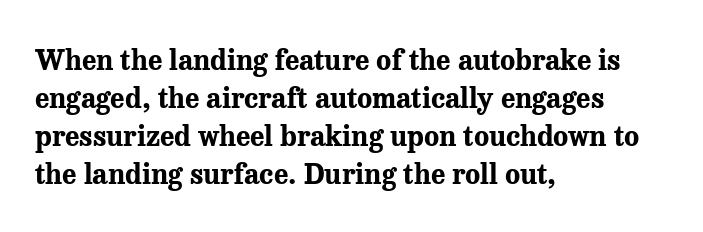
Q: Is the text bold? A: Yes.
Q: Is the text italic (slanted)? A: No, it is upright.
Q: Is the typeface a serif or a sans-serif typeface? A: Serif.
Q: Is the text underlined? A: No.
Q: How is the paragraph aligned? A: Left-aligned.
Q: Is the spacing between letters normal or unusually wide? A: Normal.
Q: Is the spacing between lines tight, normal or loose? A: Normal.
Q: Width (condensed, normal, or wide)? A: Normal.
Q: Stroke contrast? A: Medium.
Q: x-height? A: Medium.
Q: Monospaced? A: No.
